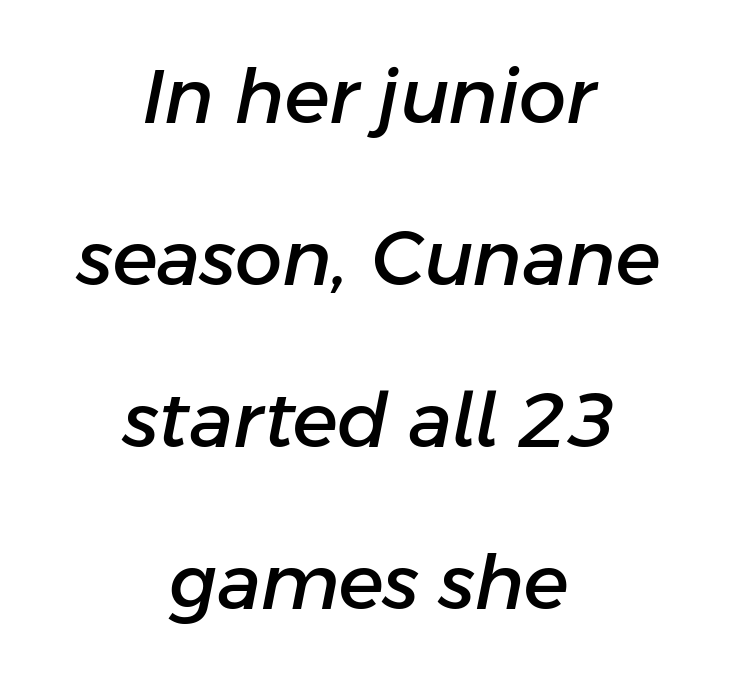
{"italic": "yes", "lean": "right", "slant_degrees": 11, "width": "normal", "stroke_contrast": "low", "x_height": "medium", "monospaced": "no", "underline": "no", "align": "center", "line_spacing": "loose", "line_spacing_ratio": 2.16, "letter_spacing": "normal", "letter_spacing_em": 0.0, "glyph_px": 75}
